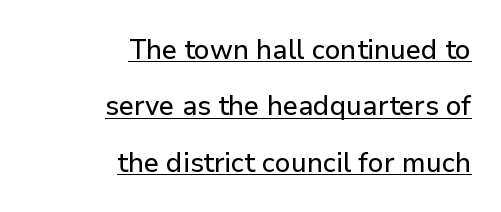
Ascenders rise straight up at ninety degrees. The passage shown has conventional tracking throughout. The rendering uses natural spacing where letterforms have individual widths. Regarding serifs, this sample does without them. The typesetter has applied underlining to the passage shown.
